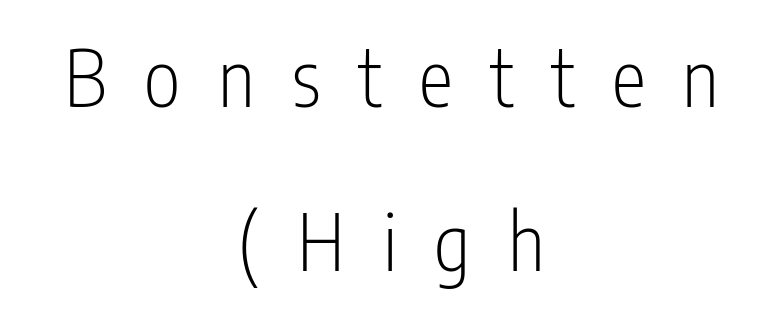
The image shows 78 px light, condensed sans-serif type, upright; set centered, loose line spacing (2.1x), unusually wide letter spacing (+0.48 em), not underlined; low stroke contrast and a medium x-height.
